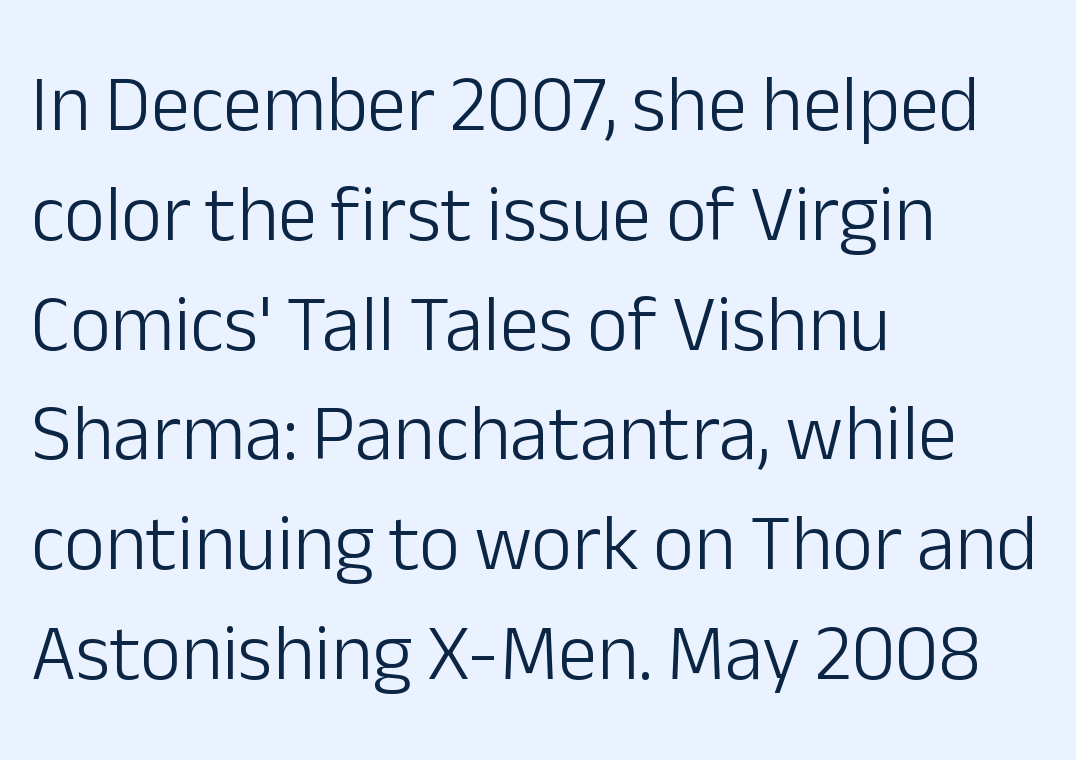
The image shows 79 px light sans-serif type, upright; set left-aligned, normal line spacing (1.39x), normal letter spacing, not underlined; low stroke contrast and a medium x-height.
